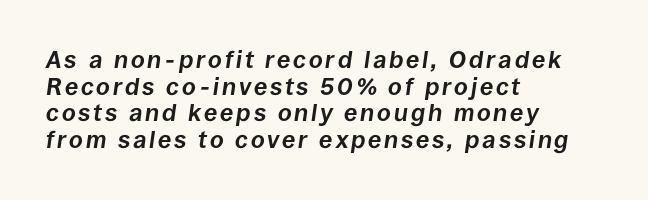
The sample has been set heavy, in full bold. This sample trades vertical openness for compactness between lines. All the whitespace from short lines collects on the right. This sample uses an oblique cut, with every glyph tilted off the vertical.
